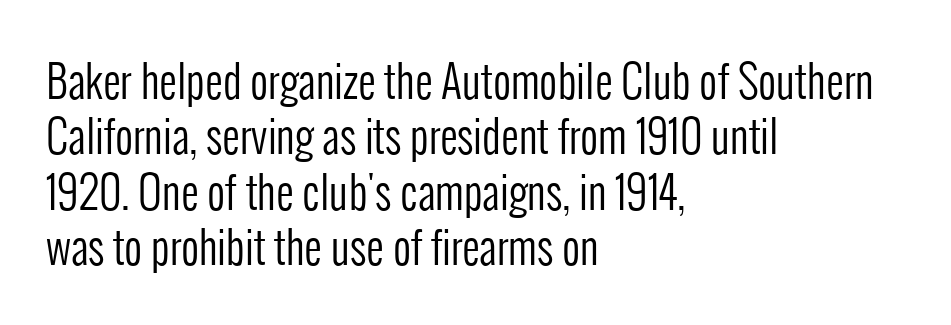
Reading down the block, your eye returns to a fixed left position each line. The letters stand straight up with perfectly vertical stems. Each letter keeps its own natural width here, so spacing adapts to shape. The letters sit at their default tracking, neither squeezed nor spread.
